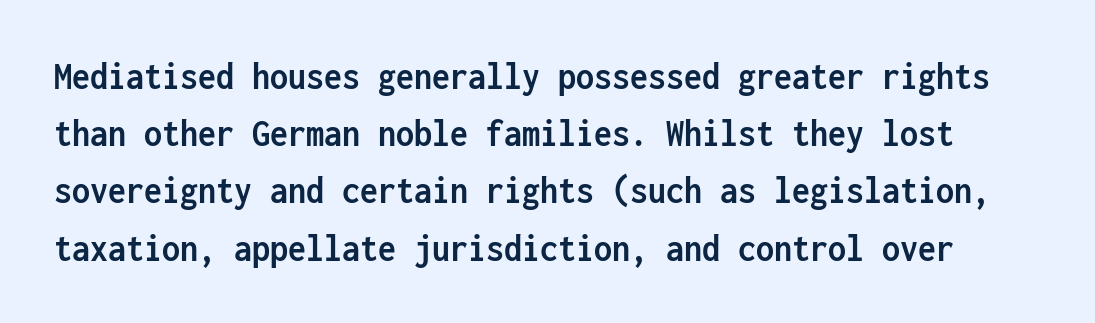
Q: Is the text bold? A: Yes.
Q: Is the text italic (slanted)? A: No, it is upright.
Q: Is the typeface a serif or a sans-serif typeface? A: Sans-serif.
Q: Is the text underlined? A: No.
Q: Is the spacing between letters normal or unusually wide? A: Normal.
Q: Is the spacing between lines tight, normal or loose? A: Normal.
Q: Width (condensed, normal, or wide)? A: Condensed.
Q: Stroke contrast? A: Low.
Q: x-height? A: Medium.
Q: Monospaced? A: Yes.
